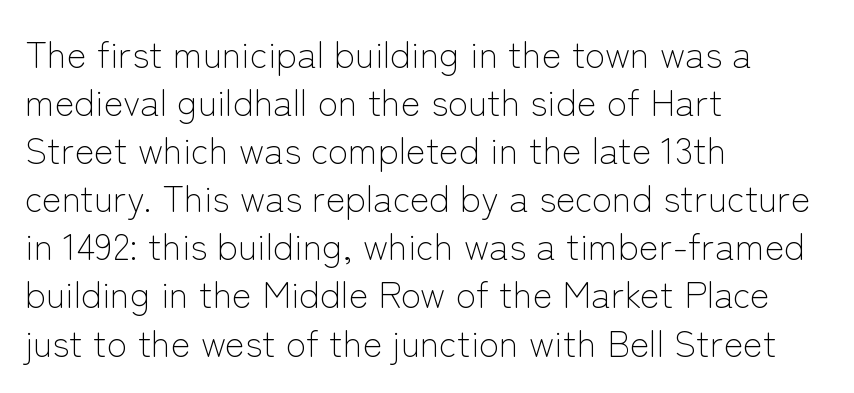
Q: Is the text bold? A: No.
Q: Is the text italic (slanted)? A: No, it is upright.
Q: Is the typeface a serif or a sans-serif typeface? A: Sans-serif.
Q: Is the text underlined? A: No.
Q: How is the paragraph aligned? A: Left-aligned.
Q: Is the spacing between letters normal or unusually wide? A: Normal.
Q: Is the spacing between lines tight, normal or loose? A: Normal.
Q: Width (condensed, normal, or wide)? A: Normal.
Q: Stroke contrast? A: Low.
Q: x-height? A: Medium.
Q: Monospaced? A: No.
